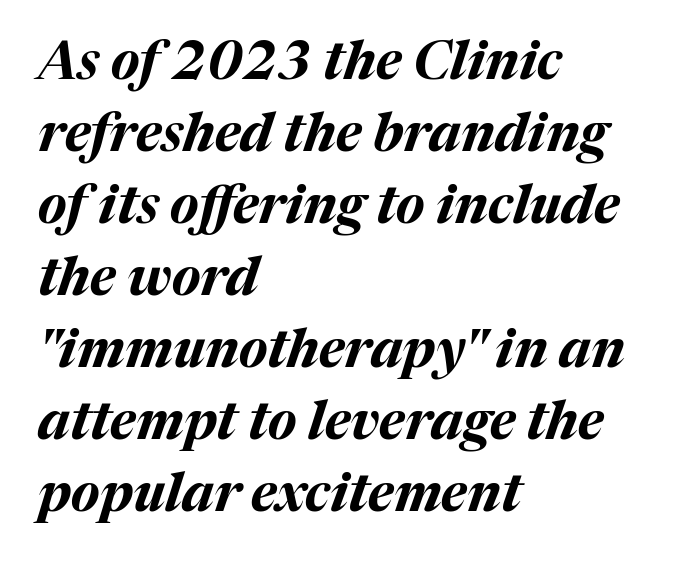
{"italic": "yes", "lean": "right", "slant_degrees": 17, "bold": "yes", "weight": "bold", "width": "normal", "stroke_contrast": "medium", "x_height": "medium", "monospaced": "no", "underline": "no", "align": "left", "line_spacing": "normal", "line_spacing_ratio": 1.36, "letter_spacing": "normal", "letter_spacing_em": 0.0, "glyph_px": 53}
